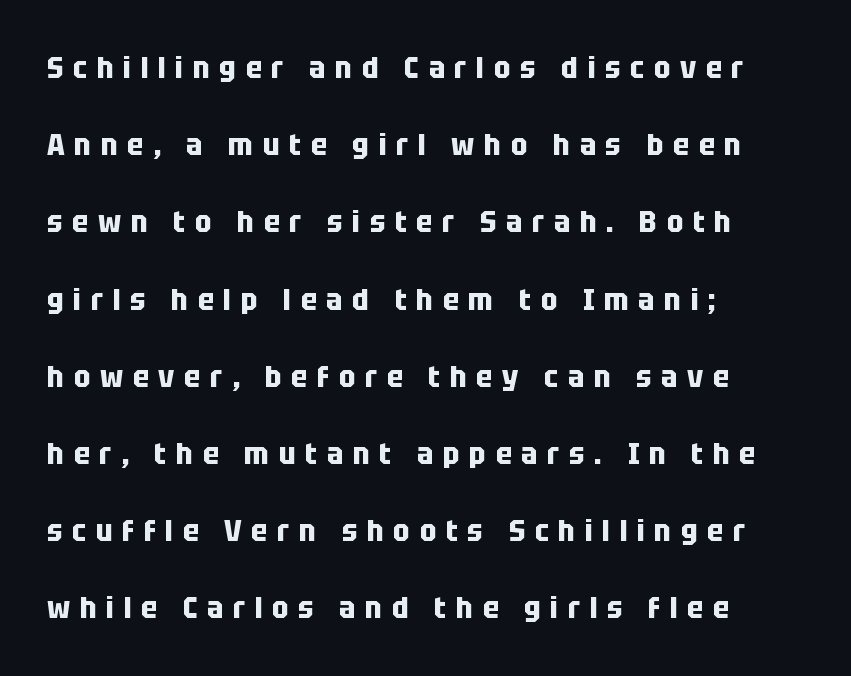
Q: Is the text bold? A: Yes.
Q: Is the text italic (slanted)? A: No, it is upright.
Q: Is the typeface a serif or a sans-serif typeface? A: Sans-serif.
Q: Is the text underlined? A: No.
Q: How is the paragraph aligned? A: Left-aligned.
Q: Is the spacing between letters normal or unusually wide? A: Unusually wide.
Q: Is the spacing between lines tight, normal or loose? A: Loose.
Q: Width (condensed, normal, or wide)? A: Condensed.
Q: Stroke contrast? A: Low.
Q: x-height? A: Large.
Q: Monospaced? A: No.
